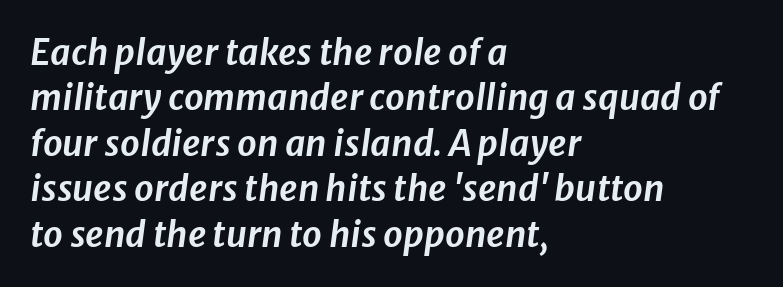
The passage shown is not underscored anywhere. An italicized treatment has been applied to the whole sample. Look at the tracking — it's just the regular setting, nothing added. Leading matches the norm, producing a regular column. The passage shown is typed in a proportional face where columns would drift.
